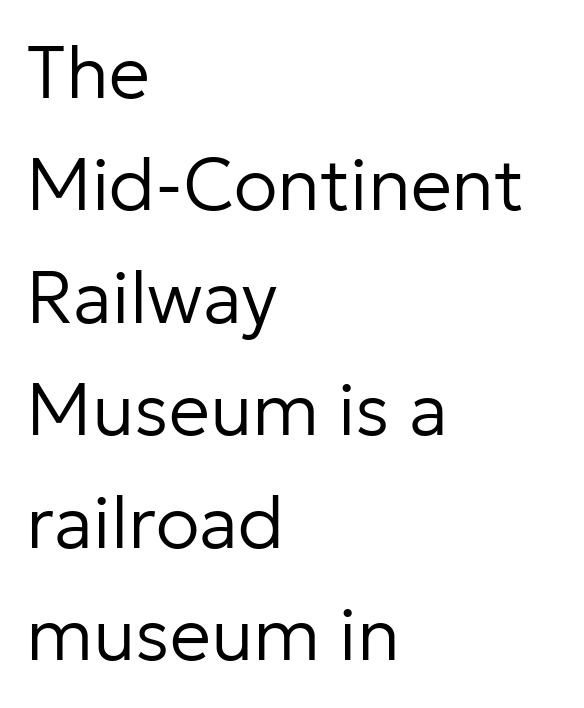
Q: Is the text bold? A: No.
Q: Is the text italic (slanted)? A: No, it is upright.
Q: Is the typeface a serif or a sans-serif typeface? A: Sans-serif.
Q: Is the text underlined? A: No.
Q: How is the paragraph aligned? A: Left-aligned.
Q: Is the spacing between letters normal or unusually wide? A: Normal.
Q: Is the spacing between lines tight, normal or loose? A: Normal.
Q: Width (condensed, normal, or wide)? A: Normal.
Q: Stroke contrast? A: Low.
Q: x-height? A: Medium.
Q: Monospaced? A: No.
